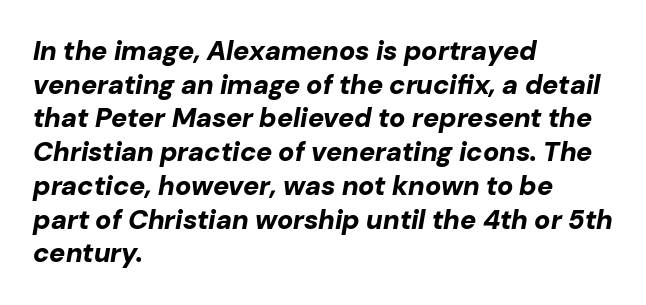
{"italic": "yes", "lean": "right", "slant_degrees": 10, "bold": "yes", "underline": "no", "align": "left", "line_spacing": "normal", "line_spacing_ratio": 1.25, "letter_spacing": "normal", "letter_spacing_em": 0.0, "glyph_px": 27}
